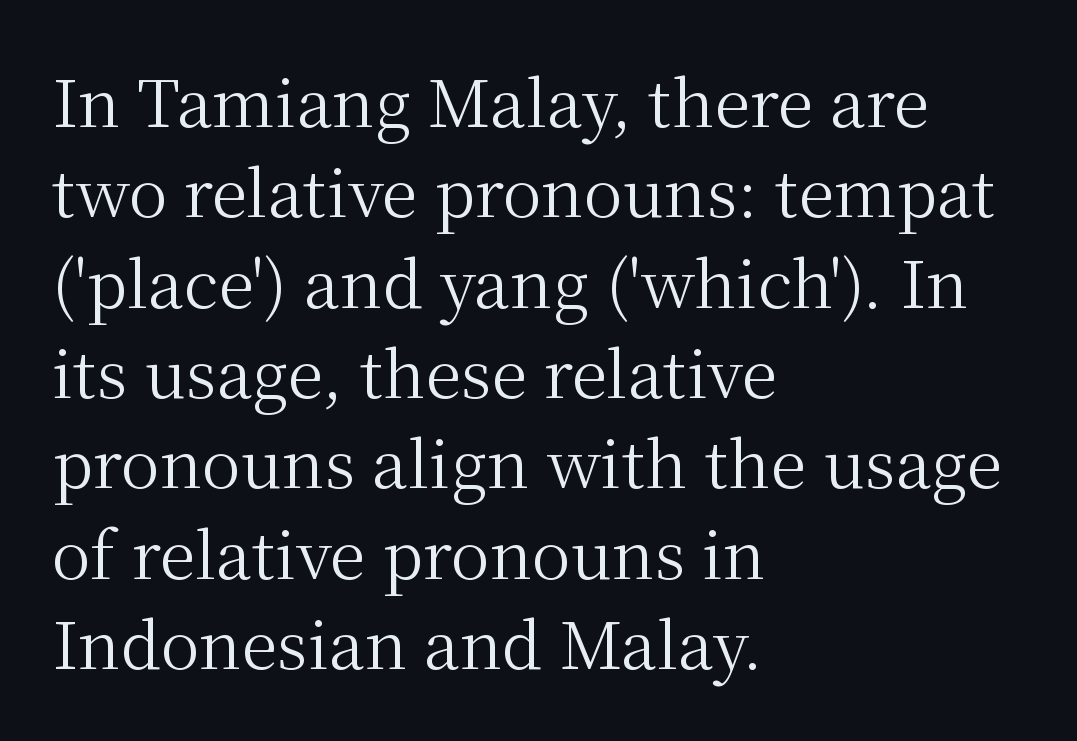
The image shows 65 px regular-weight serif type, upright; set left-aligned, normal line spacing (1.39x), normal letter spacing, not underlined; medium stroke contrast and a medium x-height.
